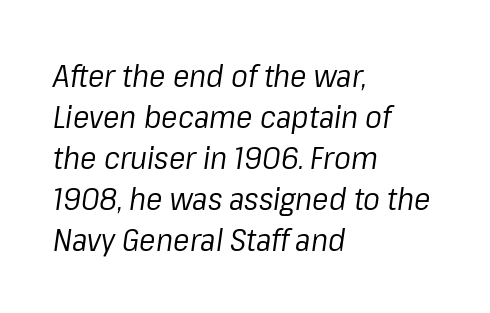
Every row of glyphs begins at an identical x-position on the left. Looks like regular typesetting: each glyph gets only the width it needs. How would I describe the line gaps? Plain and ordinary. Standard letterfit; no display-style spreading of the glyphs.
